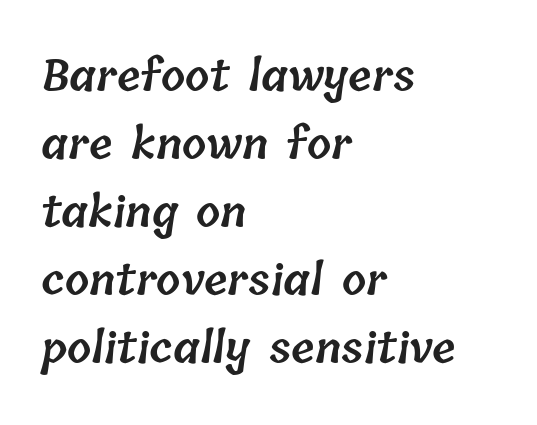
{"bold": "semi", "weight": "semibold", "width": "normal", "stroke_contrast": "low", "x_height": "medium", "monospaced": "no", "underline": "no", "align": "left", "line_spacing": "normal", "line_spacing_ratio": 1.58, "letter_spacing": "normal", "letter_spacing_em": 0.0, "glyph_px": 43}
